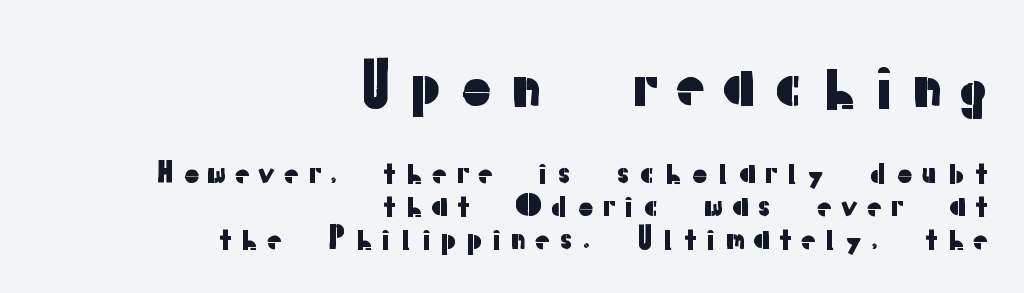
The image shows 59 px sans-serif type, upright; set right-aligned, tight line spacing (1.1x), unusually wide letter spacing (+0.23 em), not underlined; the first (top) block is 1.97x larger; low stroke contrast and a medium x-height.
